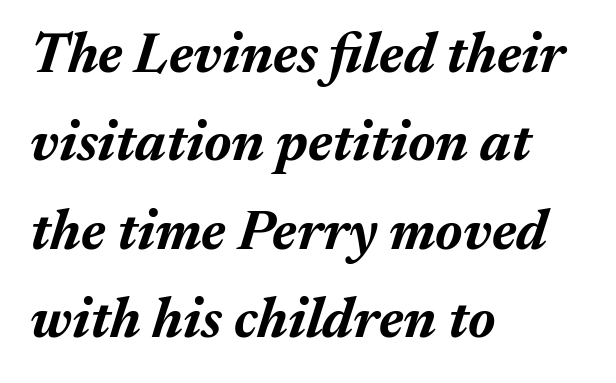
On the weight axis this lands at bold, roughly 700. Proportional: the letters do not fall into vertical columns. This is oblique type, the kind used for emphasis or titles. What's the leading like? Ordinary, nothing unusual.
